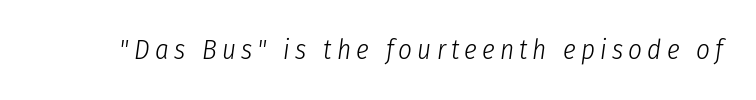
The image shows 27 px text type, italic (leaning right); set not underlined.
